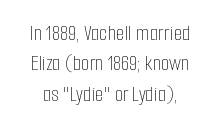
{"italic": "no", "bold": "no", "underline": "no", "line_spacing": "normal", "line_spacing_ratio": 1.38, "letter_spacing": "normal", "letter_spacing_em": 0.0, "glyph_px": 22}
